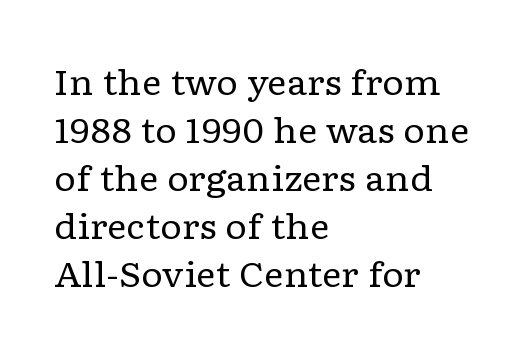
The image shows 34 px regular-weight, wide serif type, upright; set left-aligned, normal line spacing (1.41x), normal letter spacing, not underlined; low stroke contrast and a medium x-height.
